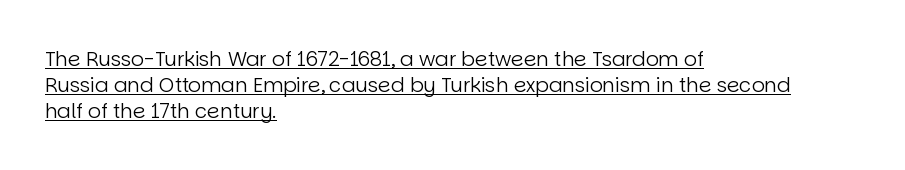
Casual observation: everything's shoved over to the left. Descenders here cross a horizontal rule under the line. This is the regular roman posture of the typeface. The letterforms sit shoulder to shoulder at normal distance.
